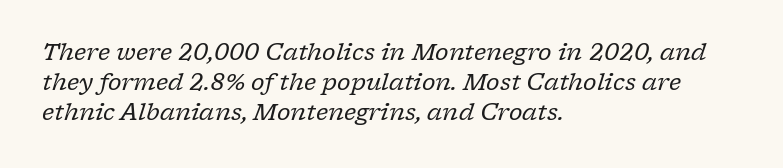
{"italic": "yes", "lean": "right", "slant_degrees": 17, "bold": "no", "underline": "no", "align": "left", "line_spacing": "normal", "line_spacing_ratio": 1.3, "letter_spacing": "normal", "letter_spacing_em": 0.0, "glyph_px": 23}
